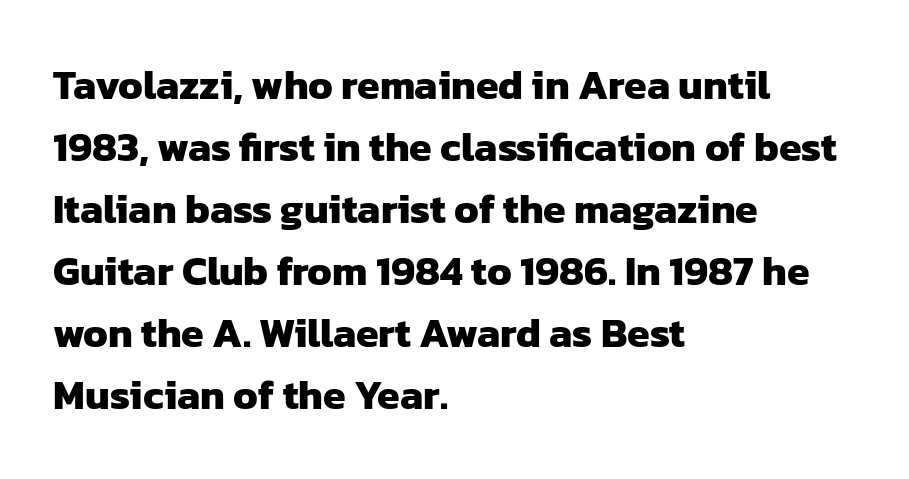
The image shows 41 px heavy sans-serif type; set left-aligned, normal line spacing (1.51x), normal letter spacing, not underlined; low stroke contrast and a medium x-height.
